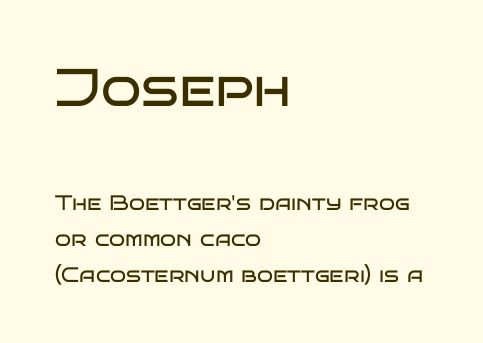
Reading down the block, your eye returns to a fixed left position each line. There is no visible air inserted between adjacent glyphs. Look at the glyph heights: the upper group is clearly the bigger setting. Weight: not bold — regular or lighter. Bare-footed words on every line. Looks like regular typesetting: each glyph gets only the width it needs.
